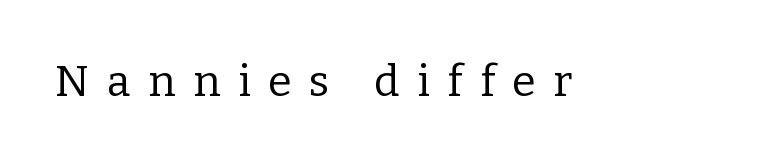
The image shows 43 px regular-weight serif type, upright; set unusually wide letter spacing (+0.41 em), not underlined; low stroke contrast and a medium x-height.
